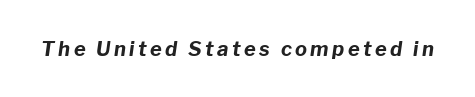
The image shows 20 px bold type, italic (leaning right); set not underlined.
